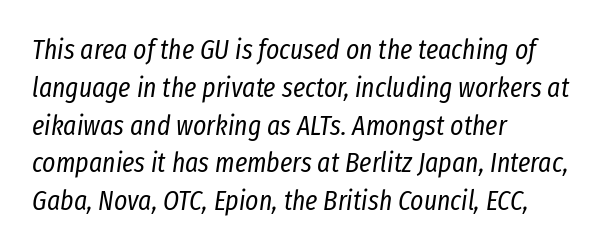
{"italic": "yes", "lean": "right", "slant_degrees": 8, "bold": "no", "weight": "regular", "width": "condensed", "stroke_contrast": "low", "x_height": "medium", "monospaced": "no", "underline": "no", "align": "left", "line_spacing": "normal", "line_spacing_ratio": 1.35, "letter_spacing": "normal", "letter_spacing_em": 0.0, "glyph_px": 28}
